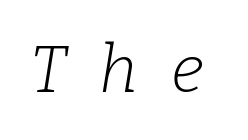
Q: Is the text bold? A: No.
Q: Is the text italic (slanted)? A: Yes, it leans right by about 9 degrees.
Q: Is the typeface a serif or a sans-serif typeface? A: Serif.
Q: Is the text underlined? A: No.
Q: Is the spacing between letters normal or unusually wide? A: Unusually wide.
Q: Width (condensed, normal, or wide)? A: Normal.
Q: Stroke contrast? A: Low.
Q: x-height? A: Medium.
Q: Monospaced? A: No.
